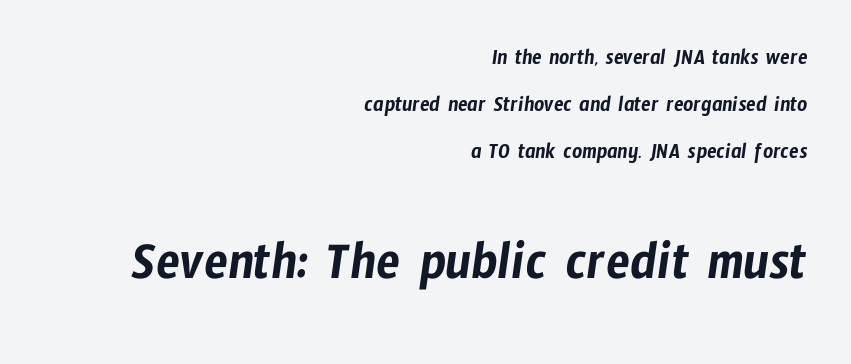
The image shows 55 px condensed sans-serif type; set right-aligned, loose line spacing (2.14x), normal letter spacing, not underlined; the second (bottom) block is 2.5x larger; low stroke contrast and a medium x-height.
